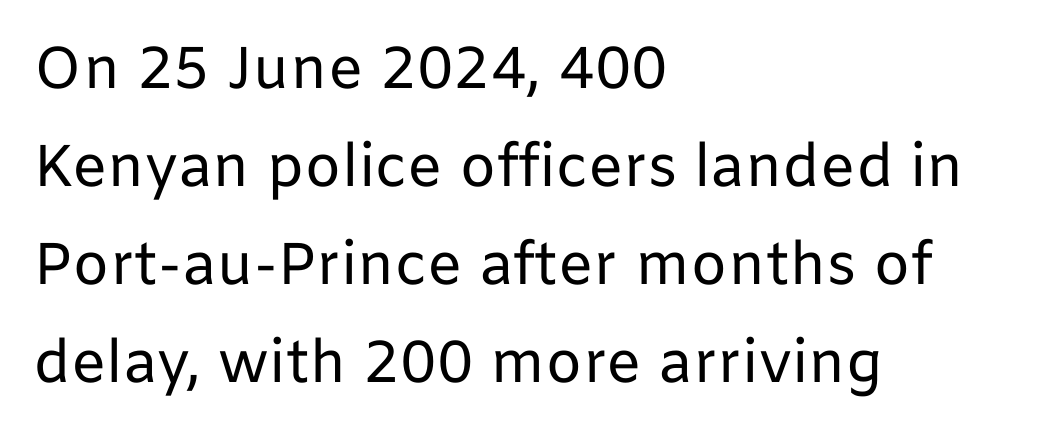
{"serif": "no", "italic": "no", "bold": "no", "weight": "regular", "width": "normal", "stroke_contrast": "low", "x_height": "medium", "monospaced": "no", "underline": "no", "align": "left", "line_spacing": "normal", "line_spacing_ratio": 1.66, "letter_spacing": "normal", "letter_spacing_em": 0.0, "glyph_px": 59}
